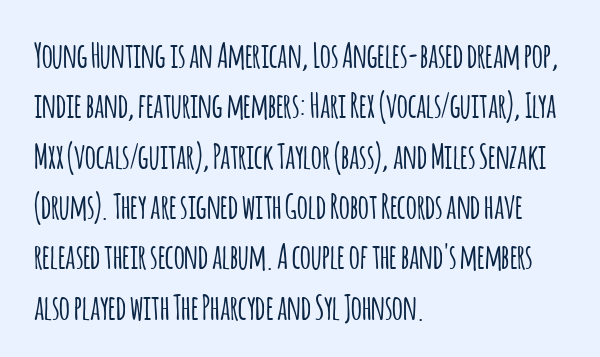
{"serif": "no", "italic": "no", "width": "condensed", "stroke_contrast": "low", "x_height": "large", "monospaced": "no", "underline": "no", "align": "left", "line_spacing": "normal", "line_spacing_ratio": 1.48, "letter_spacing": "normal", "letter_spacing_em": 0.0, "glyph_px": 34}
